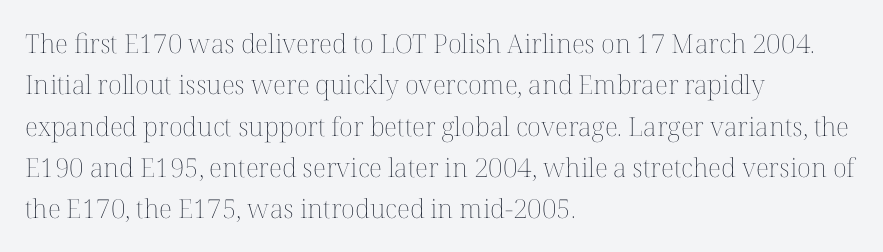
Each stroke keeps to a modest, everyday thickness or less. Whoever set this chose a conventional vertical rhythm. Caption: multi-line text, flush left, ragged right. Underlining? Definitely not there.
